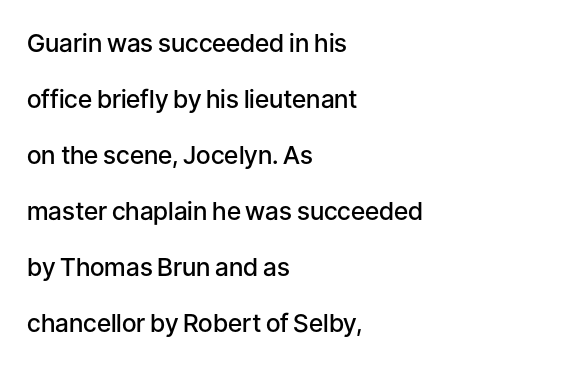
The image shows 25 px text type, upright; set left-aligned, loose line spacing (2.24x), normal letter spacing, not underlined.
